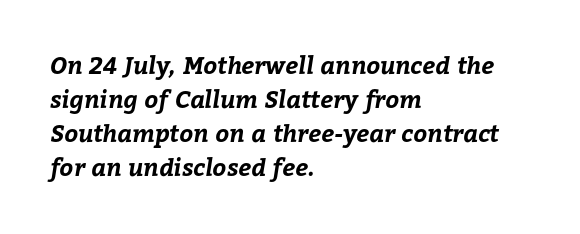
Look at the tracking — it's just the regular setting, nothing added. Weight: bold. Where is the straight margin? On the left. Successive baselines arrive at the customary interval.
